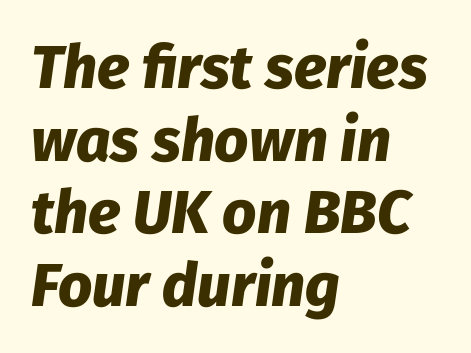
These lines were composed using italics. Typographic density is high because the face is bold. The lines are quadded left. There is no visible air inserted between adjacent glyphs. Honestly, there is no underline to notice here at all.
